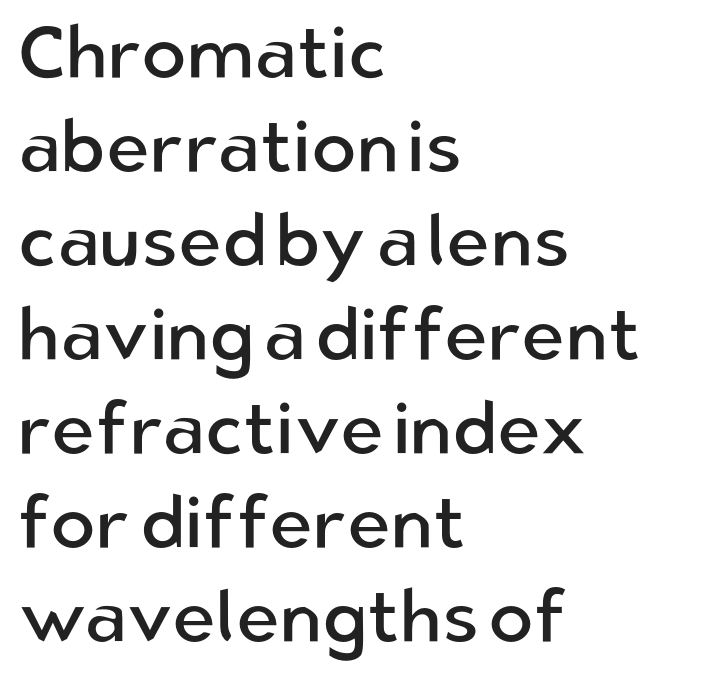
{"serif": "no", "italic": "no", "bold": "no", "weight": "regular", "width": "normal", "stroke_contrast": "low", "x_height": "medium", "monospaced": "no", "underline": "no", "align": "left", "line_spacing": "normal", "line_spacing_ratio": 1.27, "letter_spacing": "normal", "letter_spacing_em": 0.0, "glyph_px": 74}
